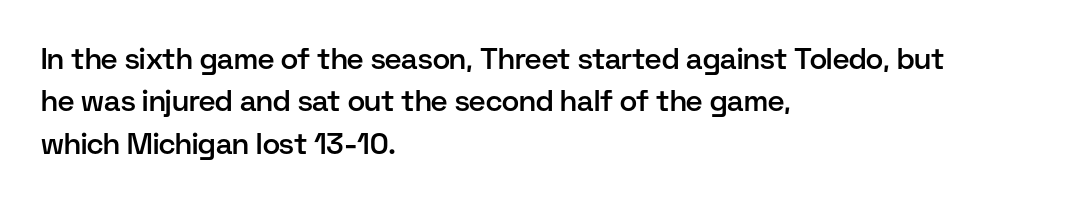
The image shows 29 px semibold sans-serif type, upright; set left-aligned, normal line spacing (1.46x), normal letter spacing, not underlined; low stroke contrast and a medium x-height.
